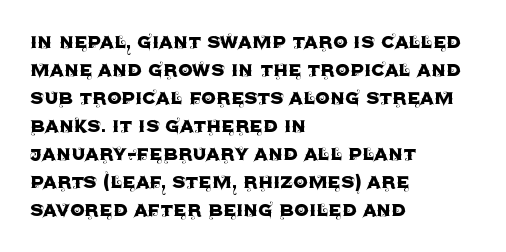
The image shows 23 px text type, upright; set left-aligned, line spacing 1.22x, normal letter spacing, not underlined.
